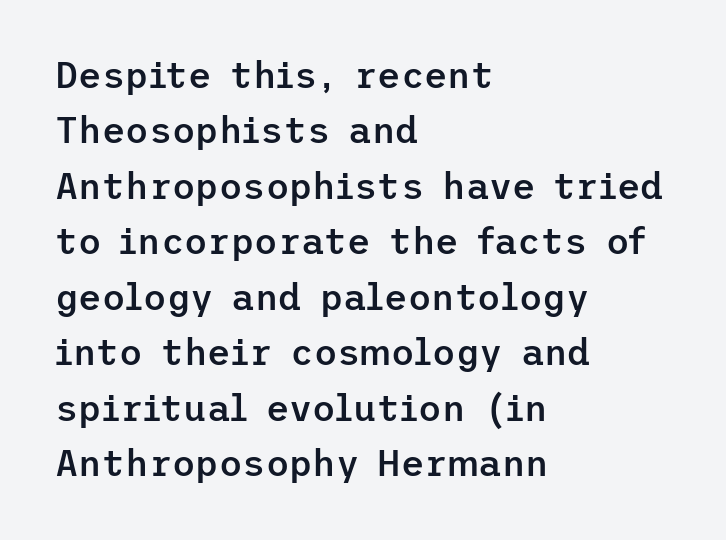
Q: Is the text bold? A: Semi-bold.
Q: Is the text italic (slanted)? A: No, it is upright.
Q: Is the typeface a serif or a sans-serif typeface? A: Sans-serif.
Q: Is the text underlined? A: No.
Q: How is the paragraph aligned? A: Left-aligned.
Q: Is the spacing between letters normal or unusually wide? A: Normal.
Q: Is the spacing between lines tight, normal or loose? A: Normal.
Q: Width (condensed, normal, or wide)? A: Normal.
Q: Stroke contrast? A: Low.
Q: x-height? A: Medium.
